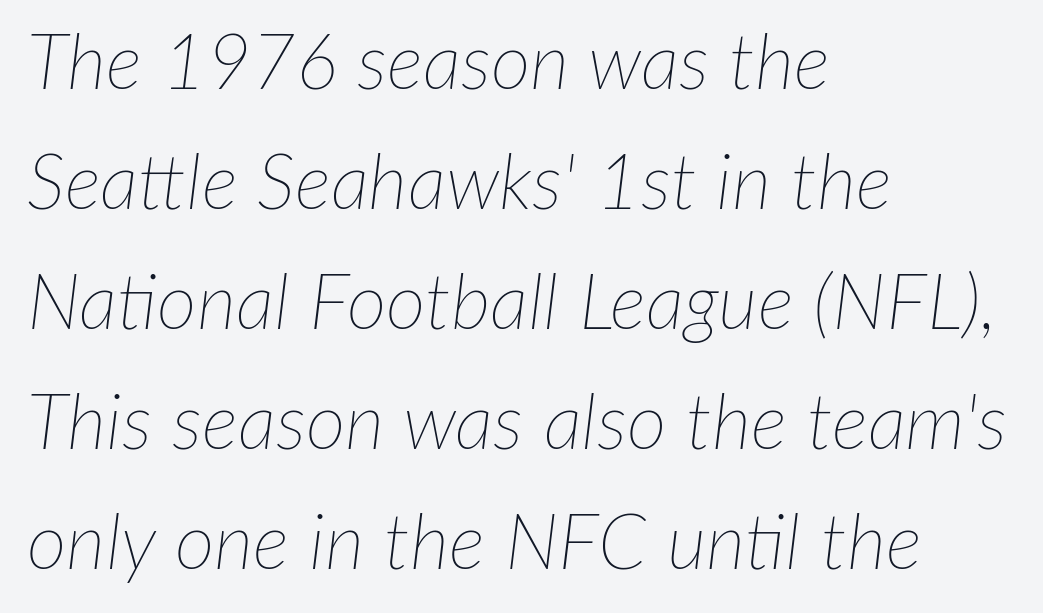
Characters follow at the spacing the type designer built in. The font sits on the lighter half of the weight spectrum, regular included. Slant detected: the letters are inclined. The glyphs are unaccompanied by any horizontal stroke below them. Quick note: interline space is typical.
